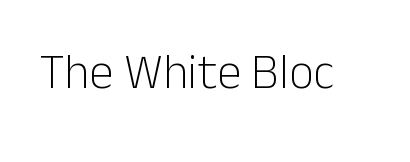
The image shows 49 px light sans-serif type, upright; set normal letter spacing, not underlined; low stroke contrast and a medium x-height.
